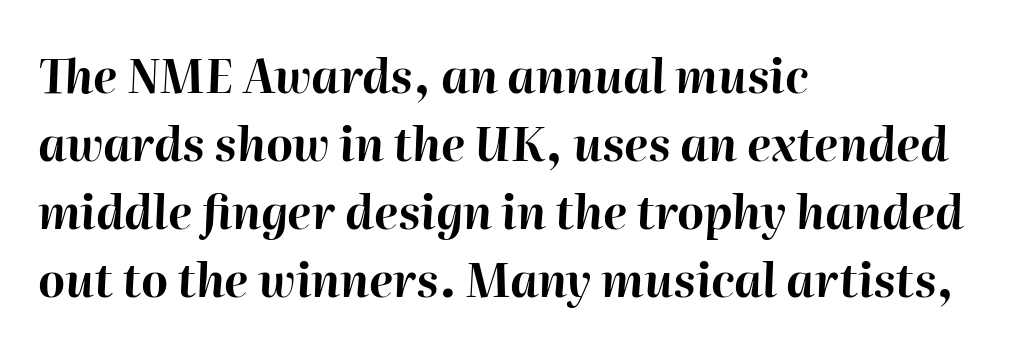
{"italic": "yes", "lean": "right", "slant_degrees": 2, "bold": "yes", "weight": "bold", "width": "normal", "stroke_contrast": "high", "x_height": "medium", "monospaced": "no", "underline": "no", "align": "left", "line_spacing": "normal", "line_spacing_ratio": 1.48, "letter_spacing": "normal", "letter_spacing_em": 0.0, "glyph_px": 46}
